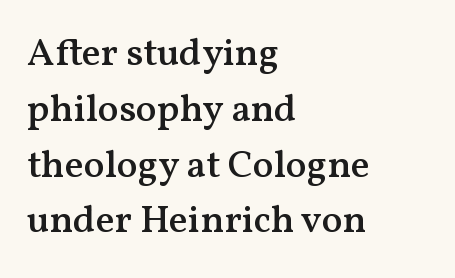
Q: Is the text bold? A: Semi-bold.
Q: Is the text italic (slanted)? A: No, it is upright.
Q: Is the typeface a serif or a sans-serif typeface? A: Serif.
Q: Is the text underlined? A: No.
Q: How is the paragraph aligned? A: Left-aligned.
Q: Is the spacing between letters normal or unusually wide? A: Normal.
Q: Is the spacing between lines tight, normal or loose? A: Normal.
Q: Width (condensed, normal, or wide)? A: Normal.
Q: Stroke contrast? A: Medium.
Q: x-height? A: Medium.
Q: Monospaced? A: No.
